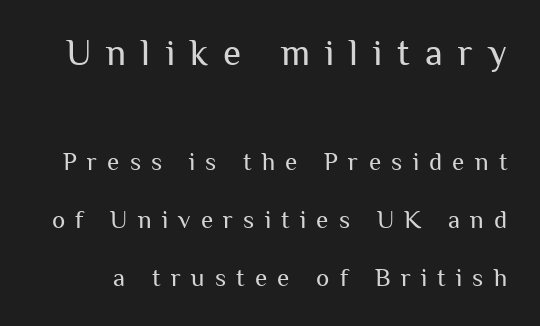
Each letter keeps its own natural width here, so spacing adapts to shape. Honestly, the letter spacing is so wide it's the main thing you notice. The strokes carry an ordinary text weight at most. Check the space under the baseline: it is left empty. No feet cap the strokes, marking this as sans-serif type.
